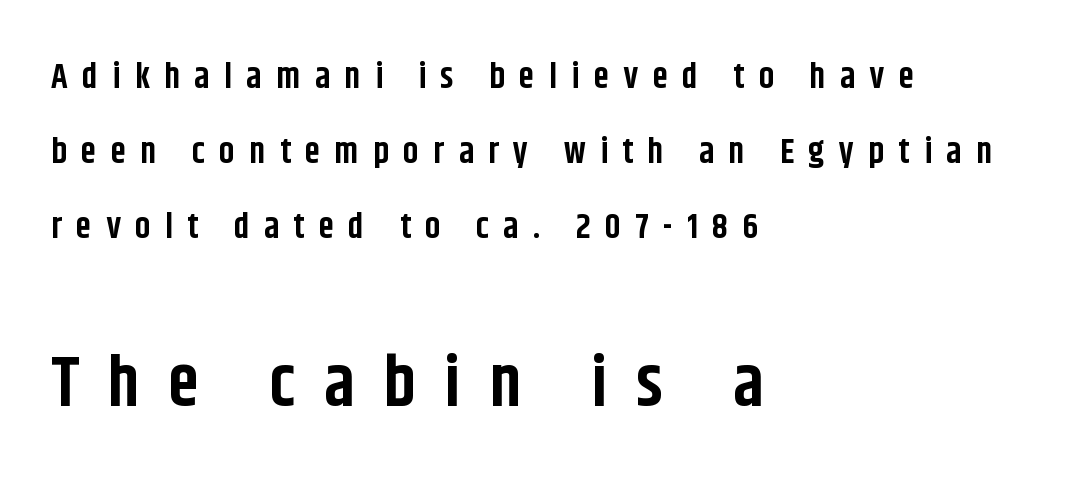
Ascenders rise straight up at ninety degrees. Glance below the letters and you will spot only blank space. The line-height multiplier appears high, well above default. Nothing sits at the stroke ends, so this counts as sans-serif.
